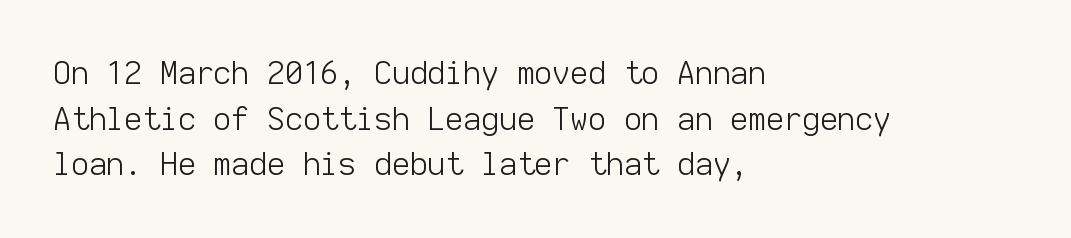
Spacing verdict: monospaced, one width for all characters. The letterforms sit shoulder to shoulder at normal distance. A normal amount of white space separates one row of letters from the next. The face used here is a sans, in the tradition of grotesques and geometrics.
